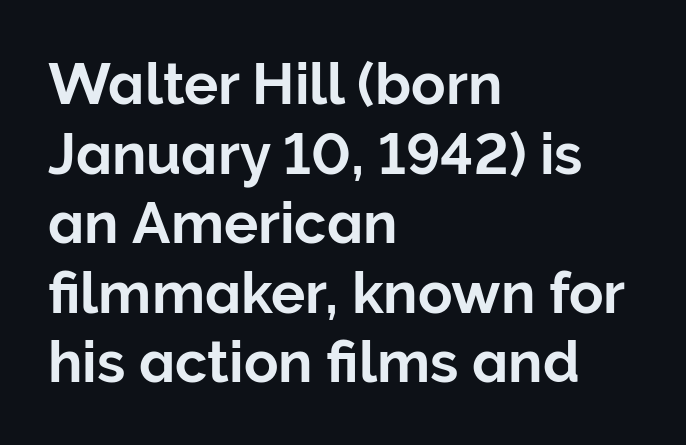
The image shows 57 px sans-serif type, upright; set left-aligned, line spacing 1.22x, normal letter spacing, not underlined; low stroke contrast and a medium x-height.
